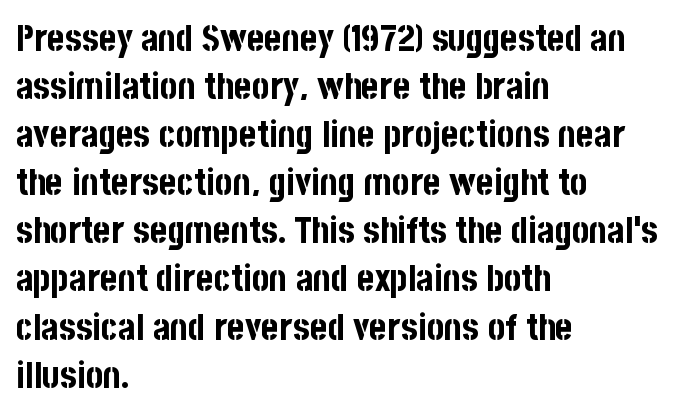
Q: Is the text bold? A: Yes.
Q: Is the text italic (slanted)? A: No, it is upright.
Q: Is the typeface a serif or a sans-serif typeface? A: Sans-serif.
Q: Is the text underlined? A: No.
Q: How is the paragraph aligned? A: Left-aligned.
Q: Is the spacing between letters normal or unusually wide? A: Normal.
Q: Is the spacing between lines tight, normal or loose? A: Normal.
Q: Width (condensed, normal, or wide)? A: Condensed.
Q: Stroke contrast? A: Low.
Q: x-height? A: Large.
Q: Monospaced? A: No.
